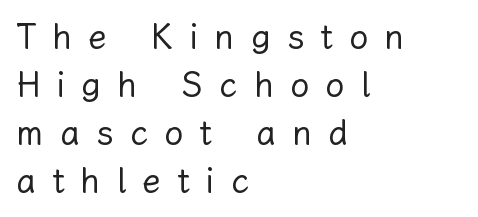
Q: Is the text bold? A: No.
Q: Is the text italic (slanted)? A: No, it is upright.
Q: Is the text underlined? A: No.
Q: How is the paragraph aligned? A: Left-aligned.
Q: Is the spacing between letters normal or unusually wide? A: Unusually wide.
Q: Is the spacing between lines tight, normal or loose? A: Normal.
Q: Width (condensed, normal, or wide)? A: Normal.
Q: Stroke contrast? A: Low.
Q: x-height? A: Medium.
Q: Monospaced? A: No.
